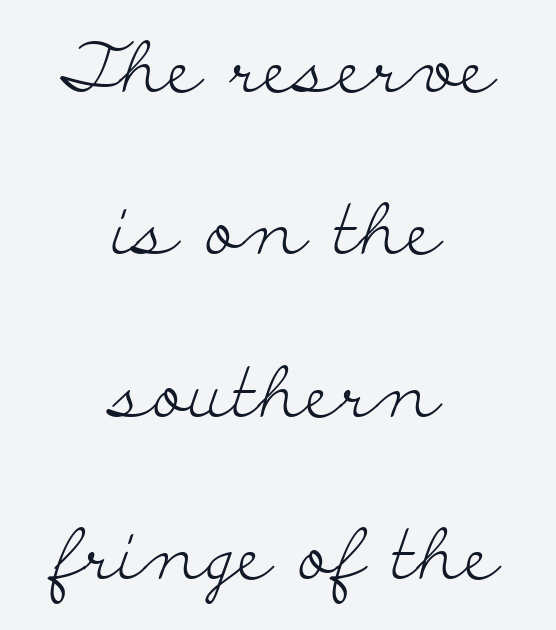
The image shows 70 px light, wide serif type; set centered, loose line spacing (2.32x), normal letter spacing, not underlined; low stroke contrast and a small x-height.
